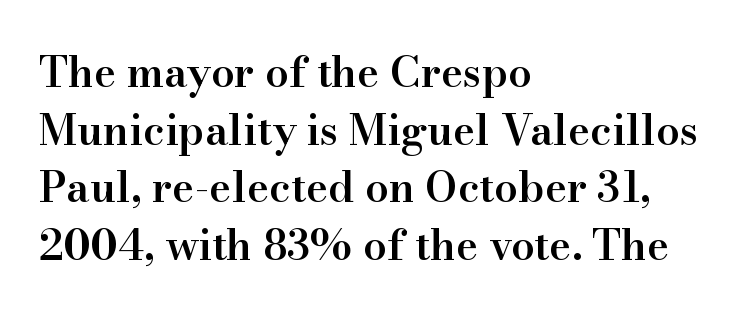
Q: Is the text bold? A: Semi-bold.
Q: Is the text italic (slanted)? A: No, it is upright.
Q: Is the typeface a serif or a sans-serif typeface? A: Serif.
Q: Is the text underlined? A: No.
Q: How is the paragraph aligned? A: Left-aligned.
Q: Is the spacing between letters normal or unusually wide? A: Normal.
Q: Is the spacing between lines tight, normal or loose? A: Normal.
Q: Width (condensed, normal, or wide)? A: Normal.
Q: Stroke contrast? A: High.
Q: x-height? A: Small.
Q: Monospaced? A: No.
